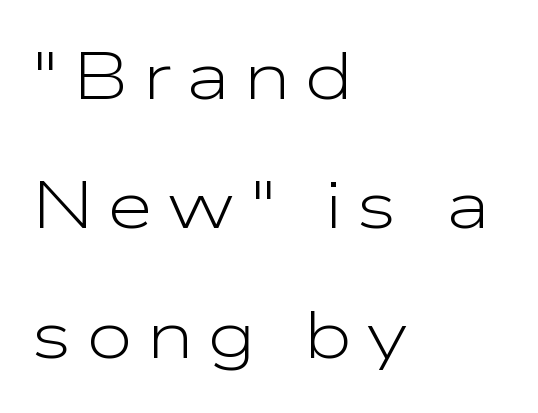
Tracking value appears strongly positive — letters spread wide. The line-height multiplier appears high, well above default. Stems and bowls with no extra thickness — not bold. This sample has the flowing, uneven cadence of proportional lettering. Does the copy run flush right? No — it runs flush left. In terms of letterform style, serifs are entirely absent.
